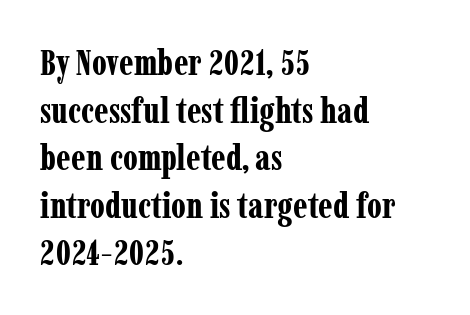
The image shows 36 px bold, condensed serif type, upright; set left-aligned, normal line spacing (1.32x), normal letter spacing, not underlined; low stroke contrast and a medium x-height.
